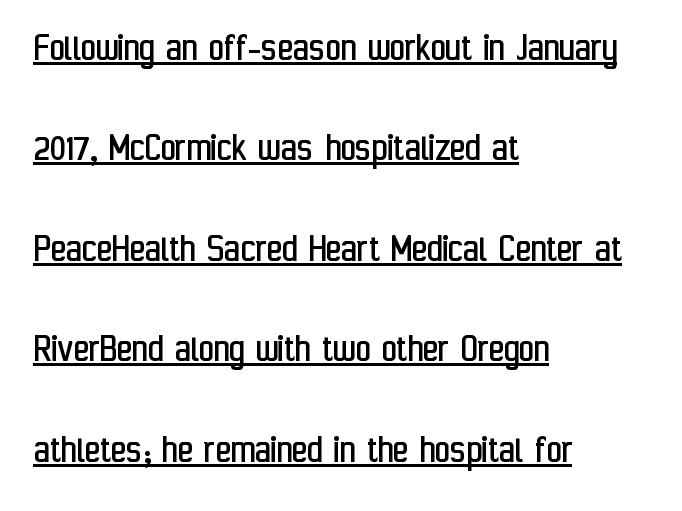
{"serif": "no", "italic": "no", "bold": "no", "weight": "regular", "width": "condensed", "stroke_contrast": "low", "x_height": "medium", "monospaced": "no", "underline": "yes", "align": "left", "line_spacing": "loose", "line_spacing_ratio": 2.39, "letter_spacing": "normal", "letter_spacing_em": 0.0, "glyph_px": 42}
